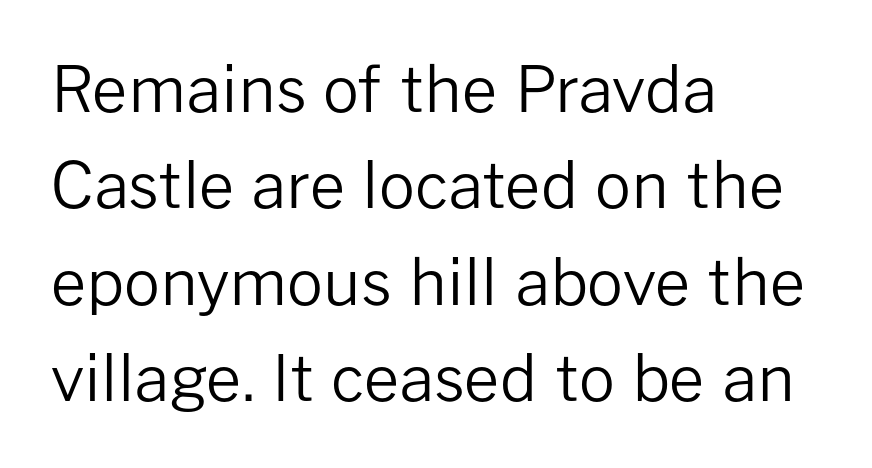
Observe the absence of serifs on each vertical stroke in this sample. Line spacing here is normal. Do the characters align in a grid? No, the font is proportional. Letter spacing: default. Line beginnings align vertically; line endings do not.
